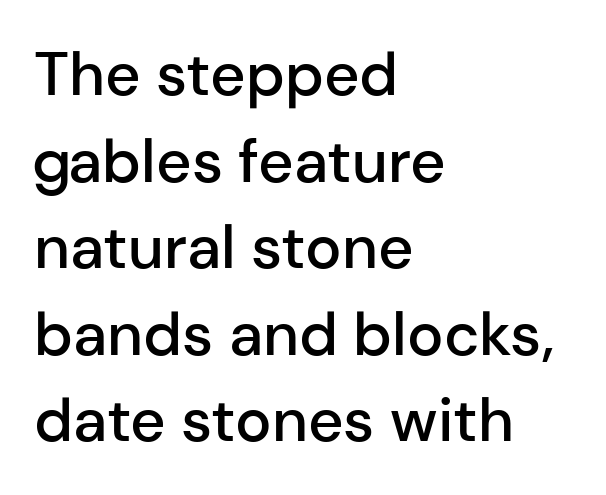
{"serif": "no", "italic": "no", "bold": "semi", "weight": "semibold", "width": "normal", "stroke_contrast": "low", "x_height": "medium", "monospaced": "no", "underline": "no", "align": "left", "line_spacing": "normal", "line_spacing_ratio": 1.42, "letter_spacing": "normal", "letter_spacing_em": 0.0, "glyph_px": 61}
